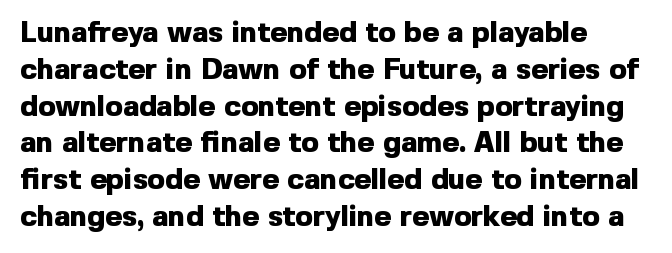
Here the designer chose a conventional face with non-uniform glyph widths. Check the space under the baseline: it is left empty. Nothing unusual about the tracking: characters are spaced as the font intends. I'd call this a sans setting — the letters go barefoot. The type sits square on the baseline with zero lean.
